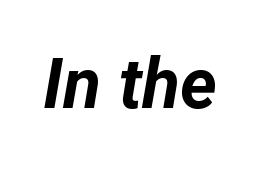
Q: Is the text bold? A: Yes.
Q: Is the text italic (slanted)? A: Yes, it leans right by about 12 degrees.
Q: Is the text underlined? A: No.
Q: Is the spacing between letters normal or unusually wide? A: Normal.
Q: Width (condensed, normal, or wide)? A: Normal.
Q: Stroke contrast? A: Low.
Q: x-height? A: Medium.
Q: Monospaced? A: No.
